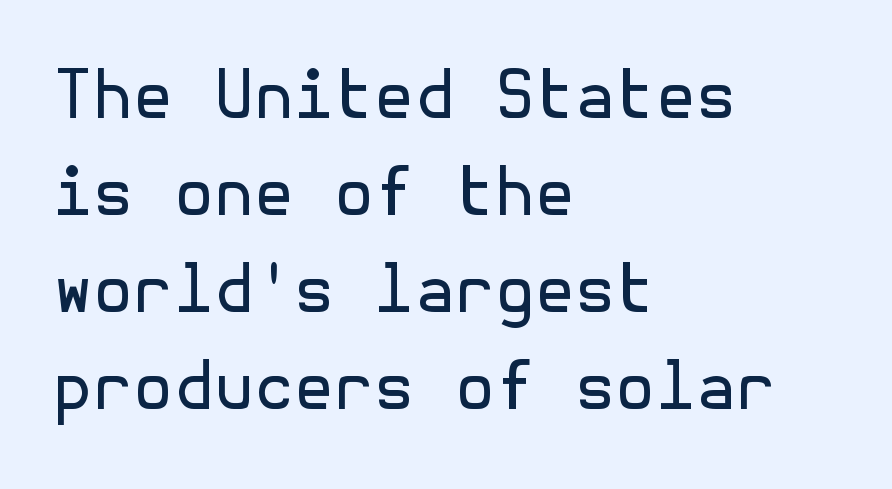
The image shows 65 px regular-weight sans-serif type, upright; set left-aligned, normal line spacing (1.49x), normal letter spacing, not underlined; a medium x-height.
